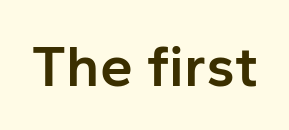
Just letters on the line, the space beneath them empty. The characters display no serif detailing; their extremities are plain. Notice how the stems are strictly vertical — no italics here. Its strokes are somewhat broadened, the hallmark of semibold type.
